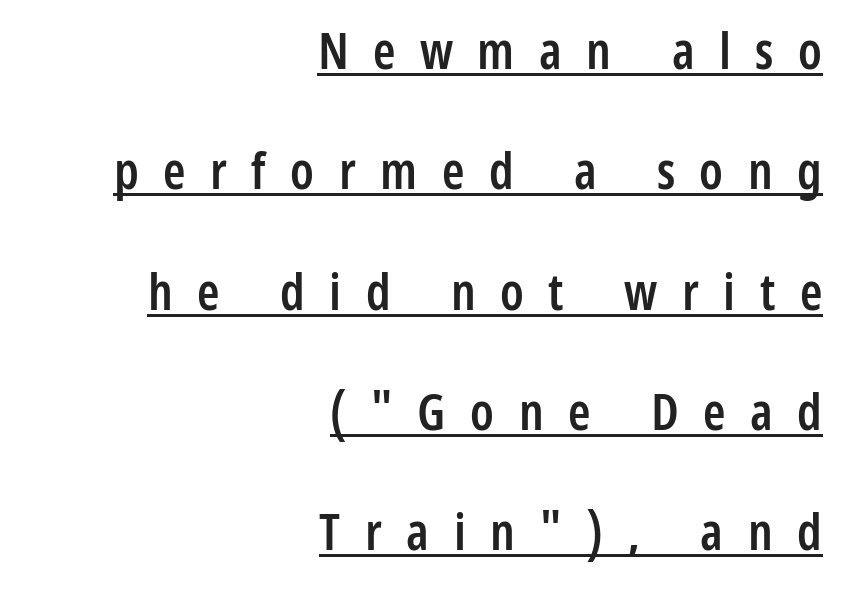
{"serif": "no", "italic": "no", "bold": "semi", "weight": "semibold", "width": "condensed", "stroke_contrast": "low", "x_height": "medium", "monospaced": "no", "underline": "yes", "align": "right", "line_spacing": "loose", "line_spacing_ratio": 2.36, "letter_spacing": "wide", "letter_spacing_em": 0.48, "glyph_px": 51}
